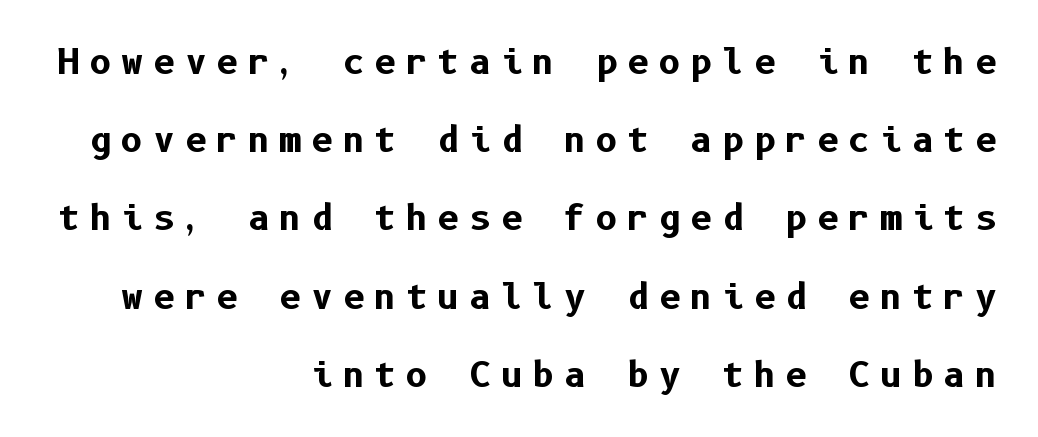
Q: Is the text bold? A: Yes.
Q: Is the text italic (slanted)? A: No, it is upright.
Q: Is the typeface a serif or a sans-serif typeface? A: Sans-serif.
Q: Is the text underlined? A: No.
Q: How is the paragraph aligned? A: Right-aligned.
Q: Is the spacing between letters normal or unusually wide? A: Unusually wide.
Q: Is the spacing between lines tight, normal or loose? A: Loose.
Q: Width (condensed, normal, or wide)? A: Normal.
Q: Stroke contrast? A: Low.
Q: x-height? A: Medium.
